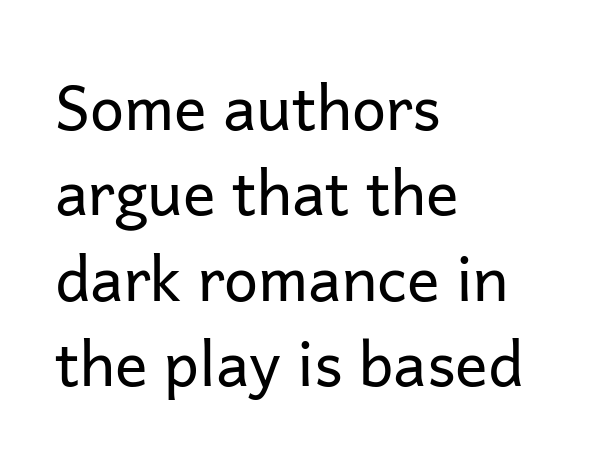
The image shows 61 px regular-weight sans-serif type, upright; set left-aligned, normal line spacing (1.4x), normal letter spacing, not underlined; low stroke contrast and a medium x-height.
